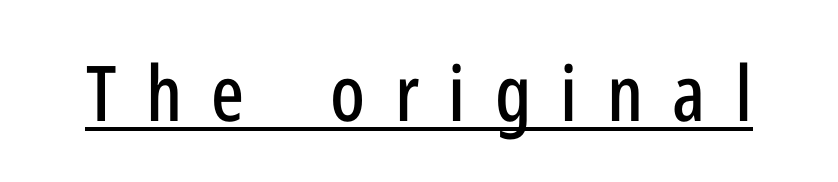
{"serif": "no", "italic": "no", "width": "condensed", "stroke_contrast": "low", "x_height": "medium", "monospaced": "no", "underline": "yes", "letter_spacing": "wide", "letter_spacing_em": 0.38, "glyph_px": 77}
